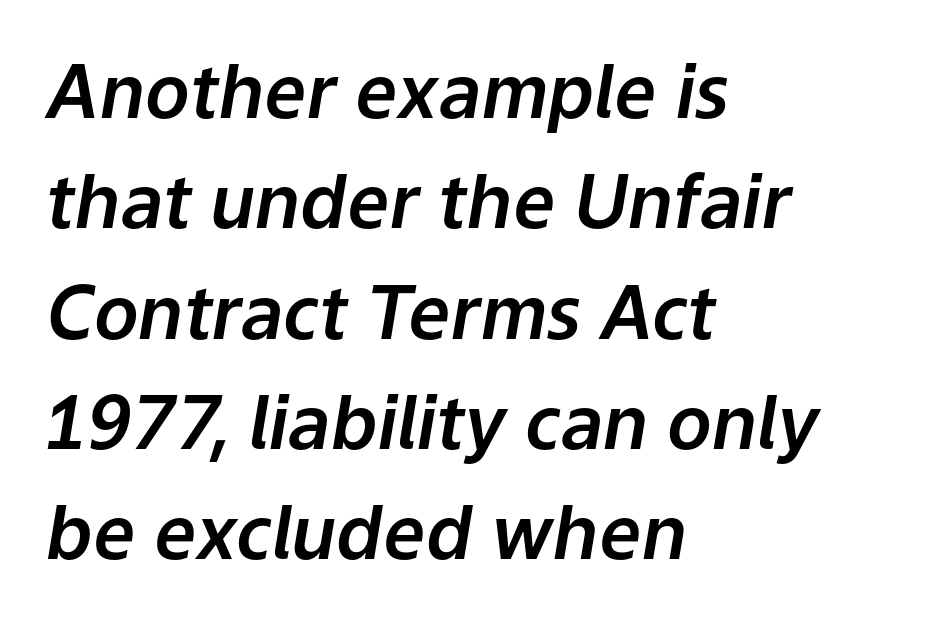
{"italic": "yes", "lean": "right", "slant_degrees": 9, "width": "normal", "stroke_contrast": "low", "x_height": "medium", "monospaced": "no", "underline": "no", "align": "left", "line_spacing": "normal", "line_spacing_ratio": 1.49, "letter_spacing": "normal", "letter_spacing_em": 0.0, "glyph_px": 74}
